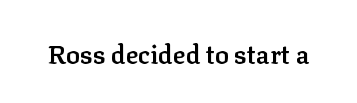
{"italic": "no", "bold": "semi", "underline": "no", "letter_spacing": "normal", "letter_spacing_em": 0.0, "glyph_px": 26}
